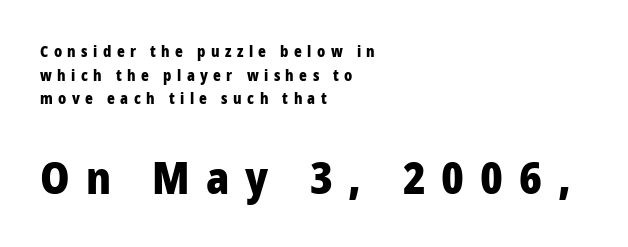
Nope, not italic — everything's standing straight. Letterform terminals end flat and unadorned throughout the passage. Underlining? Definitely not there. The font is running at its bold setting. Reading down the column, the eye jumps a familiar distance to each next line. This rendering widens character spacing well past its baseline value.
